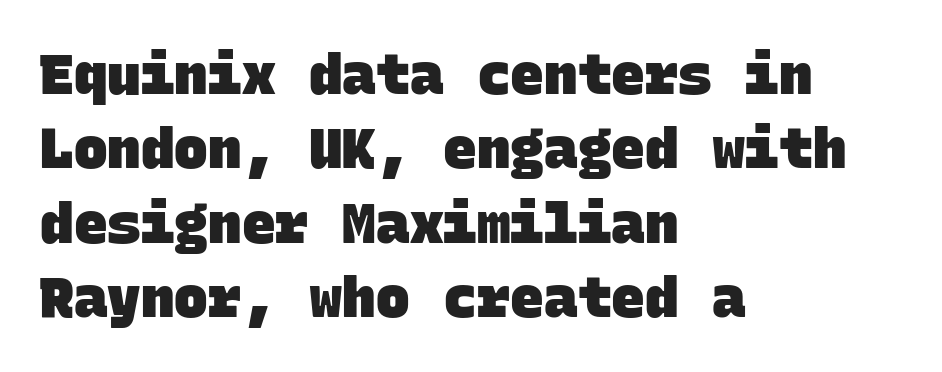
Q: Is the text bold? A: Yes.
Q: Is the typeface a serif or a sans-serif typeface? A: Sans-serif.
Q: Is the text underlined? A: No.
Q: How is the paragraph aligned? A: Left-aligned.
Q: Is the spacing between letters normal or unusually wide? A: Normal.
Q: Is the spacing between lines tight, normal or loose? A: Normal.
Q: Width (condensed, normal, or wide)? A: Normal.
Q: Stroke contrast? A: Low.
Q: x-height? A: Large.
Q: Monospaced? A: Yes.
